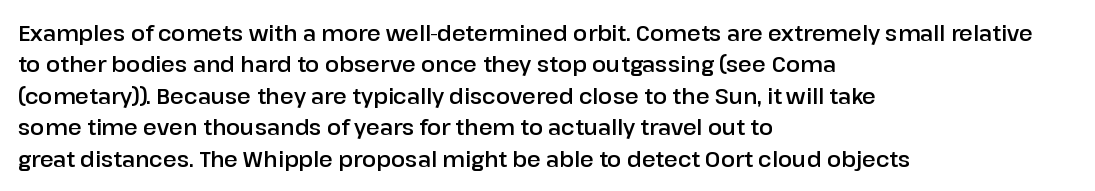
{"italic": "no", "underline": "no", "align": "left", "line_spacing": "normal", "line_spacing_ratio": 1.5, "letter_spacing": "normal", "letter_spacing_em": 0.0, "glyph_px": 21}
